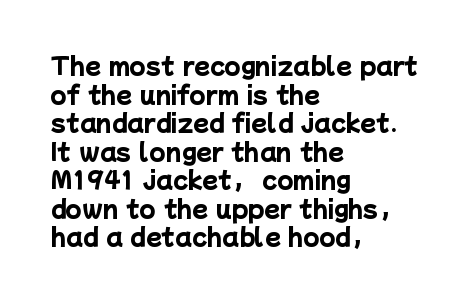
The image shows 23 px bold type; set left-aligned, line spacing 1.24x, normal letter spacing, not underlined.
